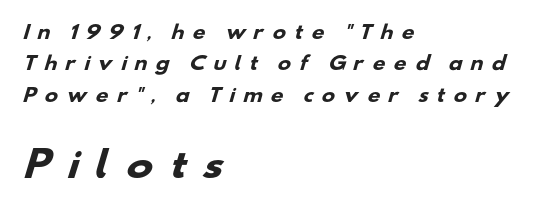
The image shows 36 px heavy, wide sans-serif type; set left-aligned, line spacing 1.75x, unusually wide letter spacing (+0.43 em), not underlined; the second (bottom) block is 2.0x larger; low stroke contrast and a small x-height.
